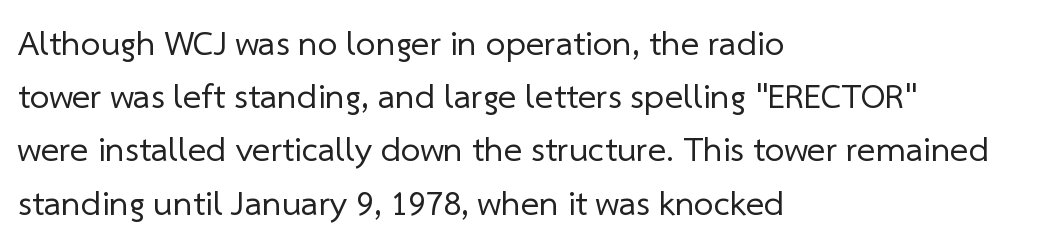
{"serif": "no", "bold": "no", "weight": "regular", "width": "normal", "stroke_contrast": "low", "x_height": "medium", "monospaced": "no", "underline": "no", "align": "left", "line_spacing": "normal", "line_spacing_ratio": 1.52, "letter_spacing": "normal", "letter_spacing_em": 0.0, "glyph_px": 35}
